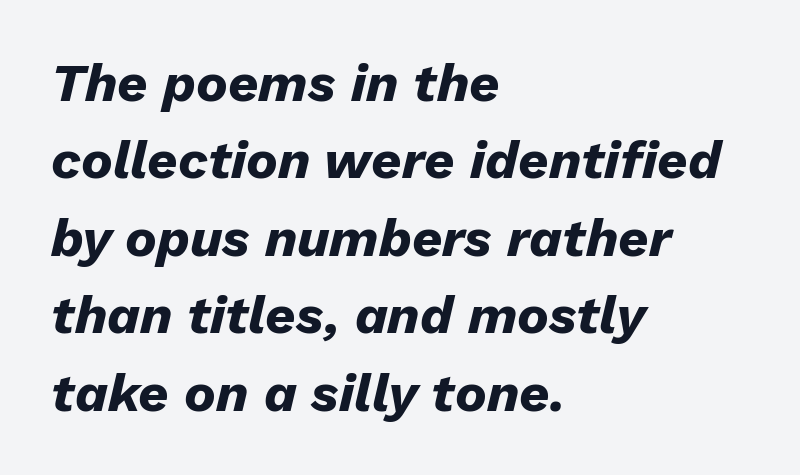
Q: Is the text bold? A: Yes.
Q: Is the text italic (slanted)? A: Yes, it leans right by about 13 degrees.
Q: Is the text underlined? A: No.
Q: How is the paragraph aligned? A: Left-aligned.
Q: Is the spacing between letters normal or unusually wide? A: Normal.
Q: Is the spacing between lines tight, normal or loose? A: Normal.
Q: Width (condensed, normal, or wide)? A: Normal.
Q: Stroke contrast? A: Low.
Q: x-height? A: Medium.
Q: Monospaced? A: No.
